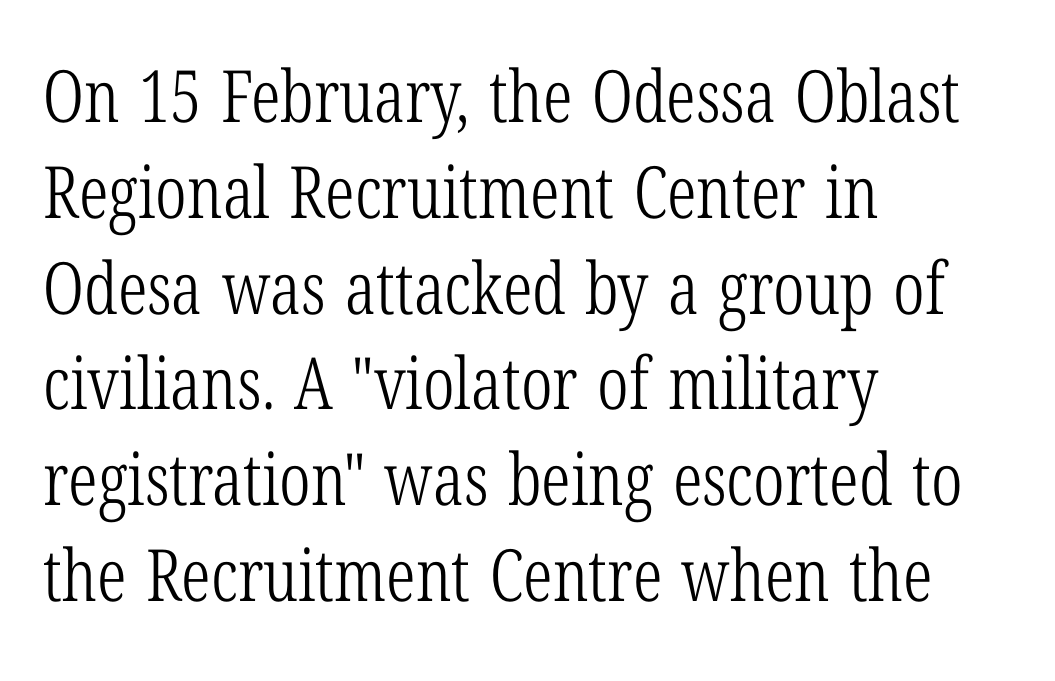
Q: Is the text bold? A: No.
Q: Is the text italic (slanted)? A: No, it is upright.
Q: Is the typeface a serif or a sans-serif typeface? A: Serif.
Q: Is the text underlined? A: No.
Q: How is the paragraph aligned? A: Left-aligned.
Q: Is the spacing between letters normal or unusually wide? A: Normal.
Q: Is the spacing between lines tight, normal or loose? A: Normal.
Q: Width (condensed, normal, or wide)? A: Condensed.
Q: Stroke contrast? A: Low.
Q: x-height? A: Medium.
Q: Monospaced? A: No.
